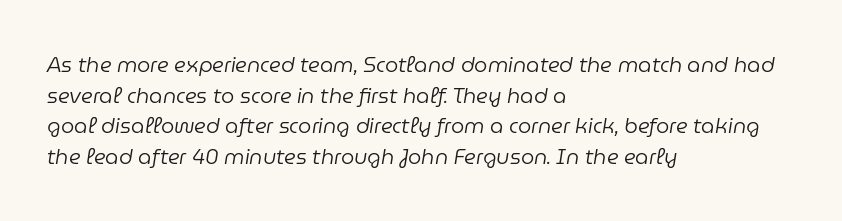
The image shows 21 px text type, italic (leaning right); set left-aligned, normal line spacing (1.46x), normal letter spacing, not underlined.
